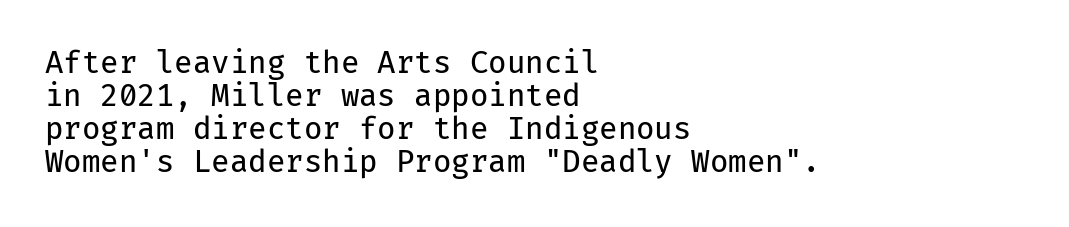
The image shows 30 px regular-weight sans-serif type, upright, monospaced; set left-aligned, tight line spacing (1.1x), normal letter spacing, not underlined; low stroke contrast and a medium x-height.
